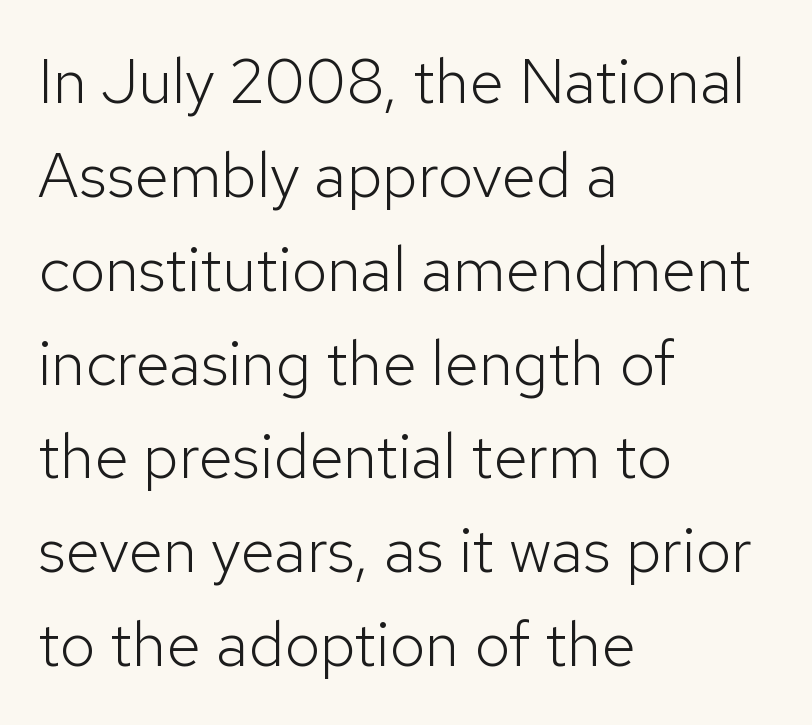
Underline: absent. Classification — sans serif. Letters have the restrained weight of plain body copy at most. Standard letterfit; no display-style spreading of the glyphs.
